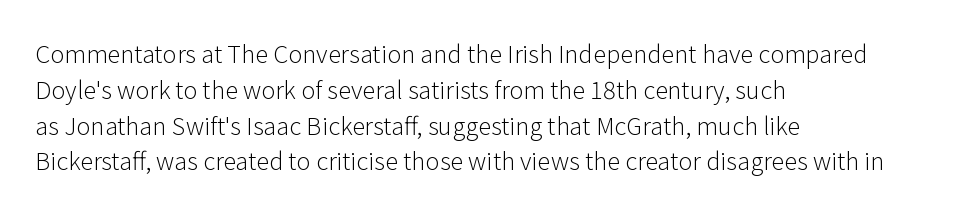
The setting favours the left margin, as ordinary paragraphs usually do. Upright lettering throughout. Letter spacing: default. No chunkiness to these letters — they're not bold.
